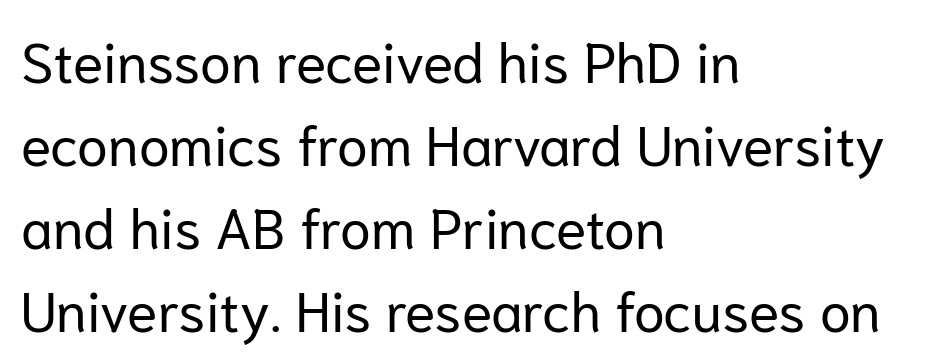
The letterforms sit at book weight or below. Honestly, there is no underline to notice here at all. Nobody touched the tracking dial on this one. The rendering uses a moderate line-height, typical for paragraphs. Does the lettering tilt? It doesn't — this is upright. This rendering uses left alignment, leaving the right contour irregular.
